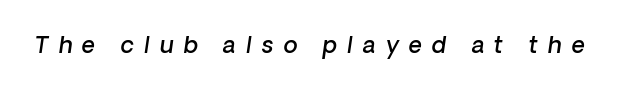
{"bold": "semi", "underline": "no", "letter_spacing": "wide", "letter_spacing_em": 0.43, "glyph_px": 23}
